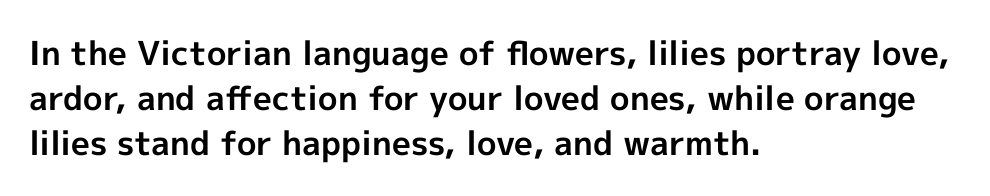
Q: Is the text bold? A: Yes.
Q: Is the text italic (slanted)? A: No, it is upright.
Q: Is the typeface a serif or a sans-serif typeface? A: Sans-serif.
Q: Is the text underlined? A: No.
Q: How is the paragraph aligned? A: Left-aligned.
Q: Is the spacing between letters normal or unusually wide? A: Normal.
Q: Is the spacing between lines tight, normal or loose? A: Normal.
Q: Width (condensed, normal, or wide)? A: Normal.
Q: x-height? A: Medium.
Q: Monospaced? A: No.
